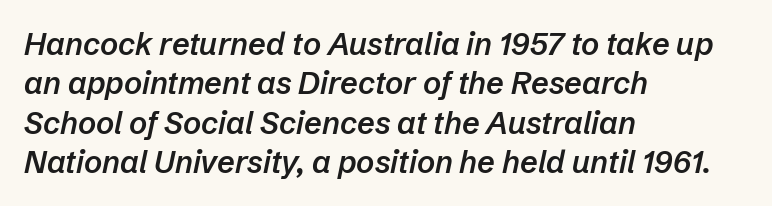
The image shows 31 px semibold type, italic (leaning right); set left-aligned, normal line spacing (1.27x), normal letter spacing, not underlined; low stroke contrast and a medium x-height.
